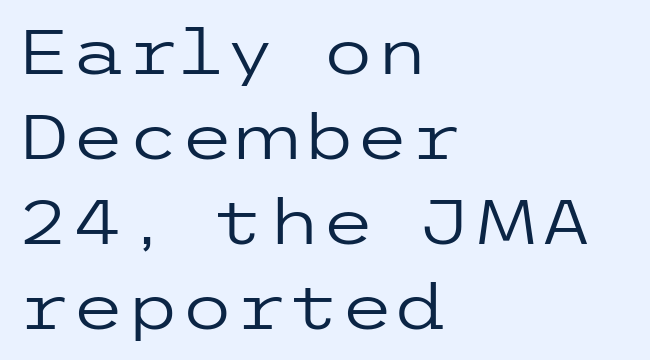
{"serif": "no", "italic": "no", "bold": "no", "weight": "regular", "width": "wide", "stroke_contrast": "low", "x_height": "medium", "underline": "no", "align": "left", "line_spacing": "normal", "line_spacing_ratio": 1.37, "letter_spacing": "normal", "letter_spacing_em": 0.0, "glyph_px": 62}
